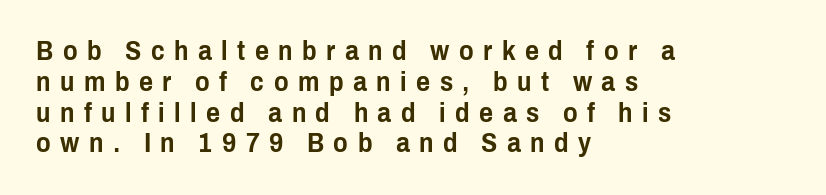
{"italic": "no", "underline": "no", "align": "left", "line_spacing": "tight", "line_spacing_ratio": 1.14, "letter_spacing": "wide", "letter_spacing_em": 0.35, "glyph_px": 27}
